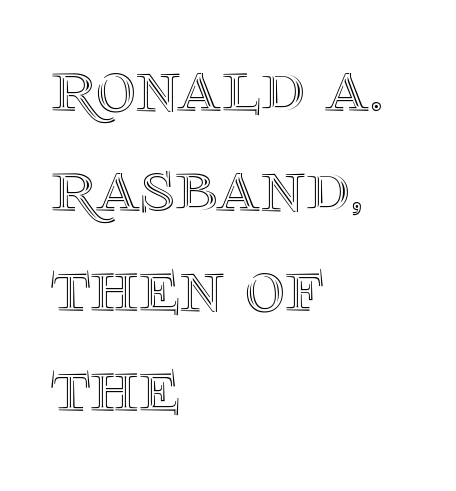
Honestly, there is no underline to notice here at all. Caption: standard tracking, unaltered. The letters advance in unequal steps, a hallmark of proportional type. Every character sits straight up, as roman type does. A classic flush-left, rag-right setting is used for this passage.
